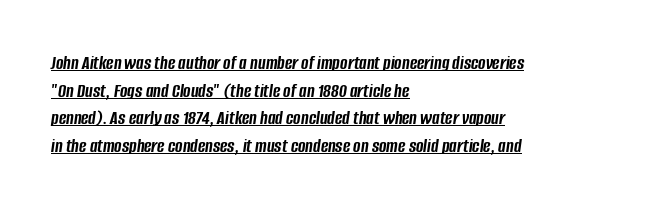
Style check: oblique. Is there an underline? Yes — a line sits under the letters. Characters follow at the spacing the type designer built in. These lines sit exactly where default settings would place them. The characters look thick and weighty, a clear bold. Line starts are locked; line ends wander.
